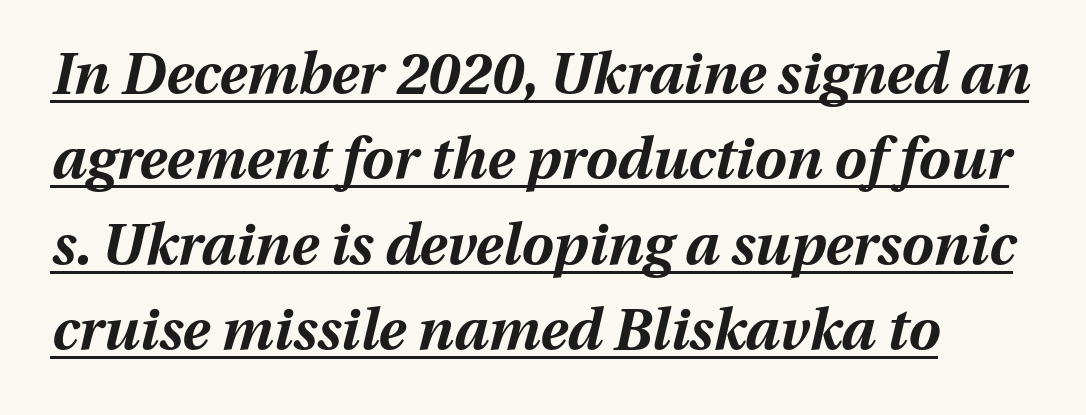
{"italic": "yes", "lean": "right", "slant_degrees": 13, "bold": "yes", "weight": "bold", "width": "normal", "stroke_contrast": "medium", "x_height": "medium", "monospaced": "no", "underline": "yes", "line_spacing": "normal", "line_spacing_ratio": 1.5, "letter_spacing": "normal", "letter_spacing_em": 0.0, "glyph_px": 57}
